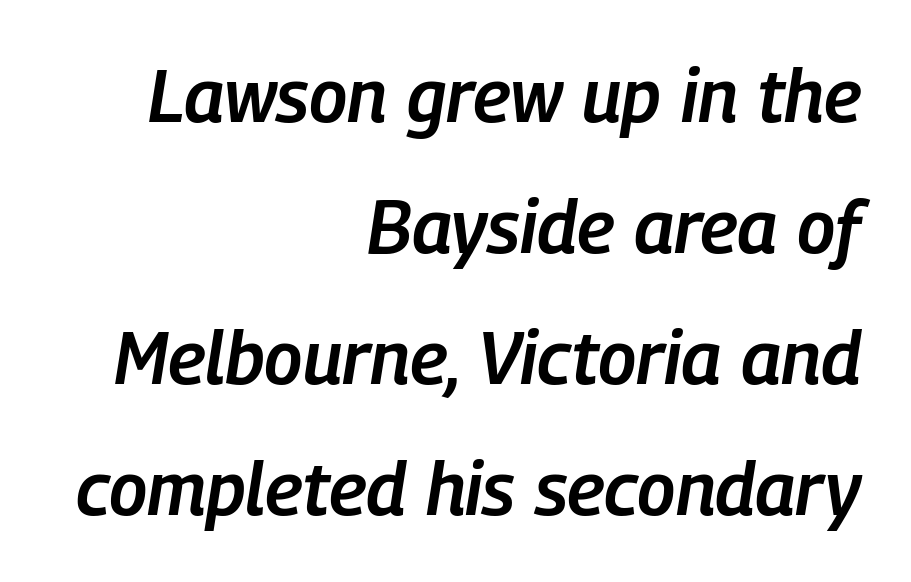
Spacing verdict: proportional, widths tailored to each character. This sample uses an oblique cut, with every glyph tilted off the vertical. The letterforms sit shoulder to shoulder at normal distance. I'd describe the lettering as semibold — firm but not a full bold. All the whitespace from short lines collects on the left. Nobody drew a line under any word here.
